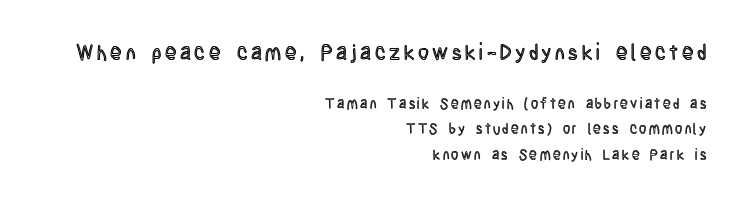
The image shows 21 px text type, upright; set right-aligned, line spacing 1.79x, not underlined; the first (top) block is 1.5x larger.
